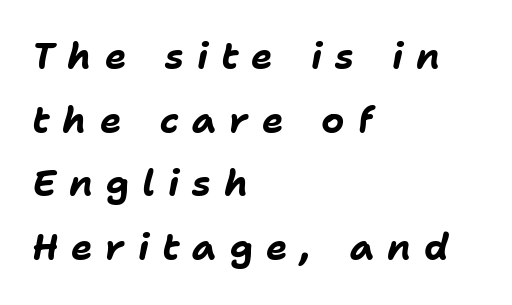
The image shows 36 px bold type, italic (leaning right); set left-aligned, line spacing 1.77x, unusually wide letter spacing (+0.36 em), not underlined; low stroke contrast and a medium x-height.
